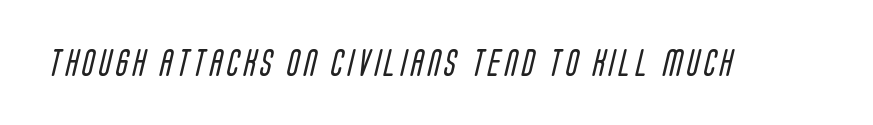
Q: Is the text bold? A: No.
Q: Is the typeface a serif or a sans-serif typeface? A: Sans-serif.
Q: Is the text underlined? A: No.
Q: Width (condensed, normal, or wide)? A: Condensed.
Q: Stroke contrast? A: Low.
Q: x-height? A: Large.
Q: Monospaced? A: No.
